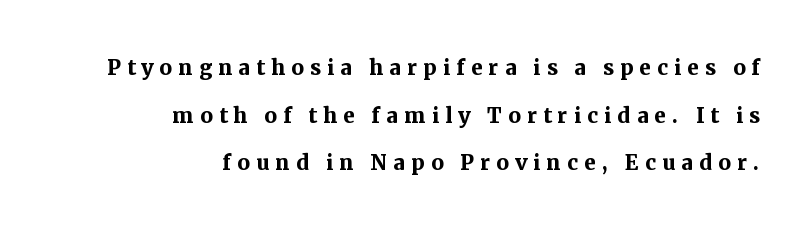
Looks like regular typesetting: each glyph gets only the width it needs. Students, observe: this is what conventionally led text looks like. The rendering uses a bold face; every stroke is thick and dark. A roman cut, with each character standing at attention. Each line ends at the same right margin while the left side varies.
